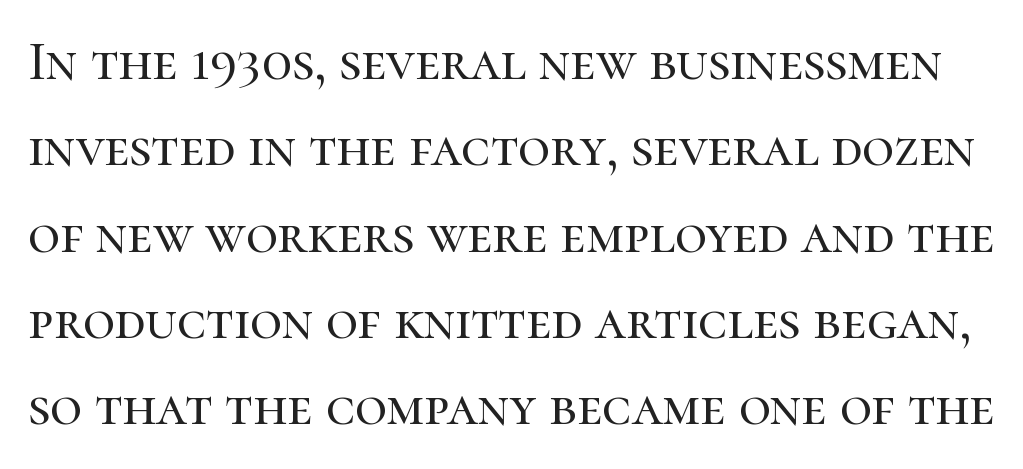
{"serif": "yes", "italic": "no", "width": "normal", "stroke_contrast": "high", "x_height": "medium", "monospaced": "no", "underline": "no", "line_spacing": "normal", "line_spacing_ratio": 1.57, "letter_spacing": "normal", "letter_spacing_em": 0.0, "glyph_px": 55}
